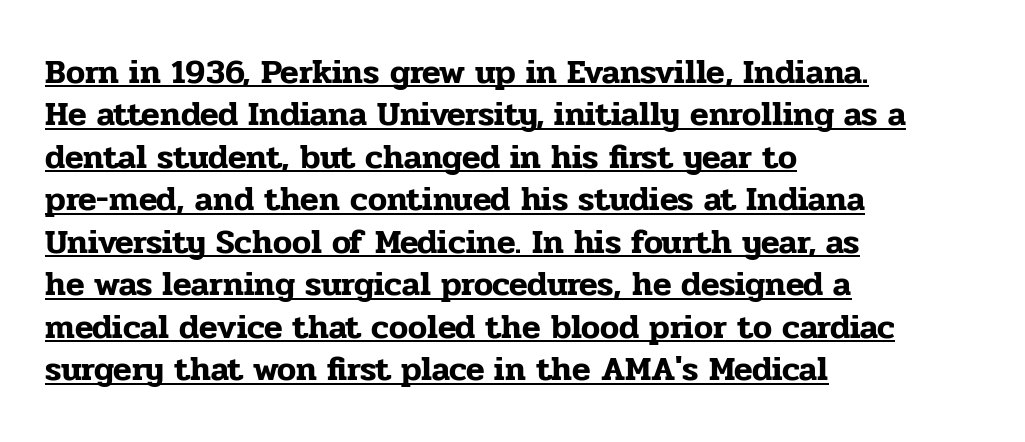
Characters follow at the spacing the type designer built in. Note the varied advance widths — an 'i' is clearly narrower than an 'm'. Honestly, the underline is the first thing you notice here. The type family on display is of the serif kind. Compared with typical paragraphs, the rows here are spaced about the same.
